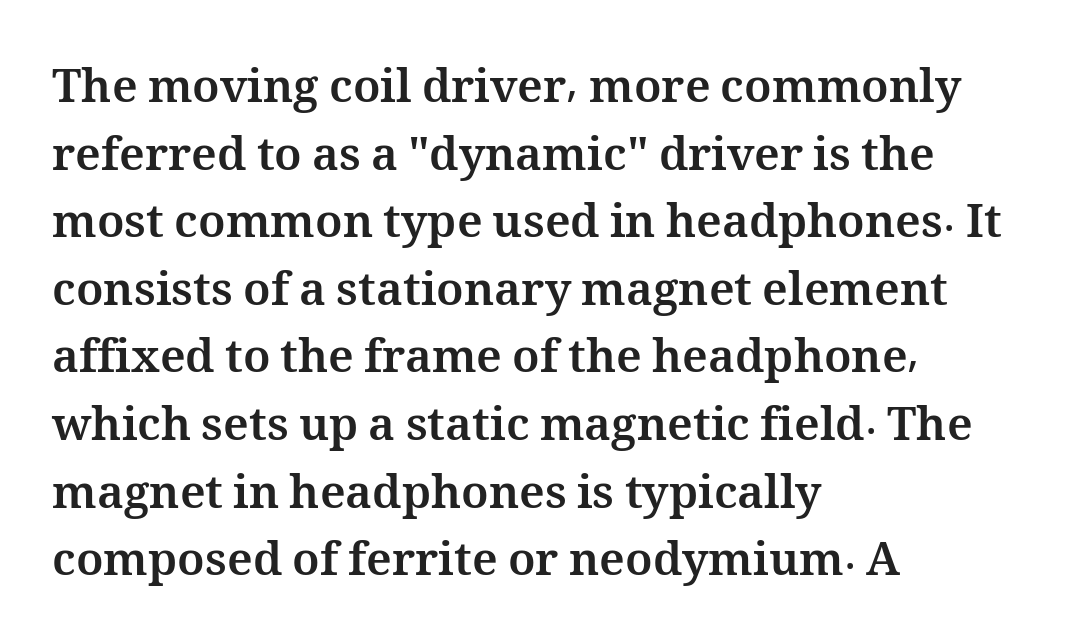
{"italic": "no", "bold": "yes", "weight": "bold", "width": "normal", "stroke_contrast": "medium", "x_height": "medium", "monospaced": "no", "underline": "no", "align": "left", "line_spacing": "normal", "line_spacing_ratio": 1.47, "letter_spacing": "normal", "letter_spacing_em": 0.0, "glyph_px": 46}
